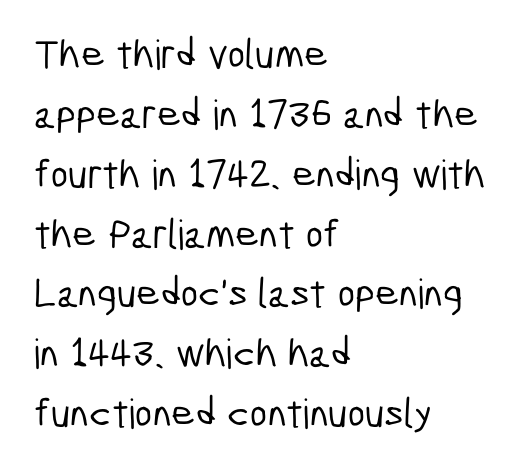
{"serif": "no", "width": "condensed", "stroke_contrast": "low", "x_height": "medium", "monospaced": "no", "underline": "no", "align": "left", "line_spacing": "normal", "line_spacing_ratio": 1.46, "letter_spacing": "normal", "letter_spacing_em": 0.0, "glyph_px": 41}
